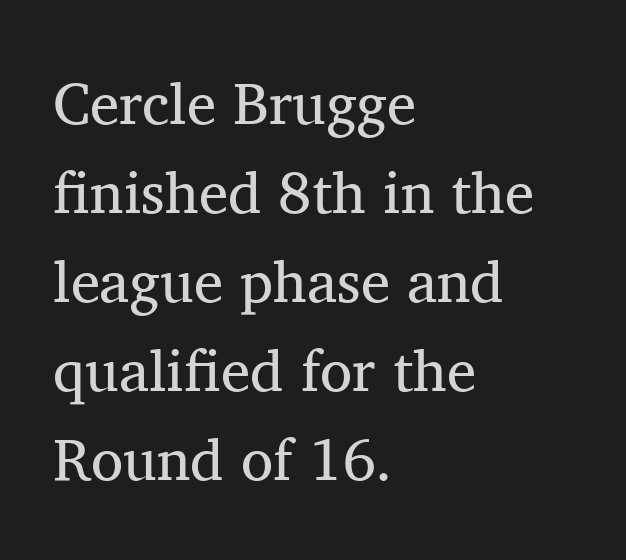
The image shows 59 px regular-weight serif type, upright; set left-aligned, normal line spacing (1.51x), normal letter spacing, not underlined; medium stroke contrast and a medium x-height.
